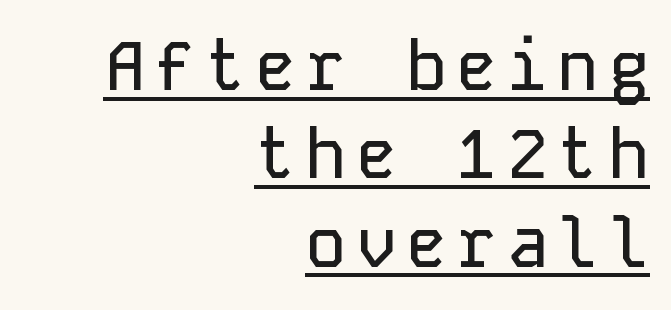
{"serif": "no", "italic": "no", "width": "normal", "stroke_contrast": "low", "x_height": "medium", "monospaced": "yes", "underline": "yes", "align": "right", "line_spacing": "normal", "line_spacing_ratio": 1.28, "glyph_px": 69}
